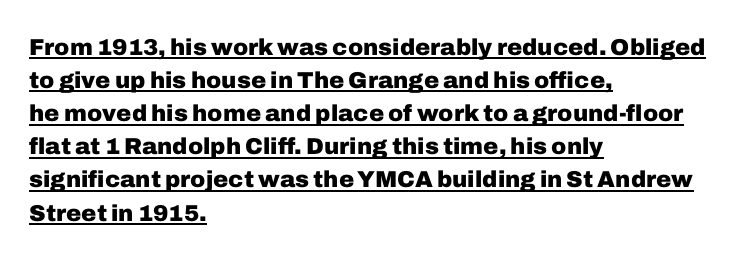
Compared with typical paragraphs, the rows here are spaced about the same. Chunky letters — that's bold for sure. Italic: no, the glyphs are upright roman. The horizontal fit of the characters is conventional and even.
